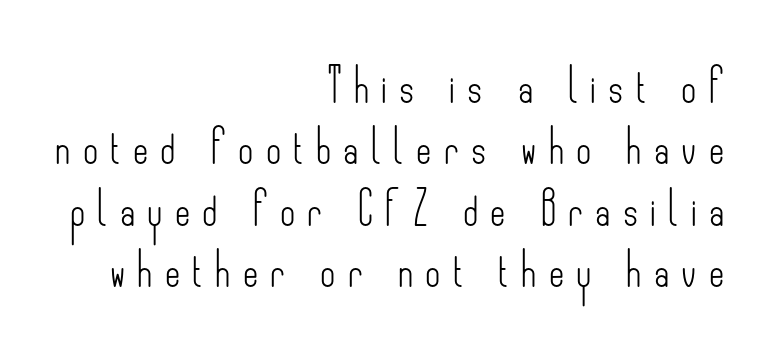
{"serif": "no", "italic": "no", "bold": "no", "weight": "light", "width": "condensed", "stroke_contrast": "low", "x_height": "small", "monospaced": "no", "underline": "no", "align": "right", "line_spacing_ratio": 1.86, "letter_spacing": "wide", "letter_spacing_em": 0.37, "glyph_px": 33}
